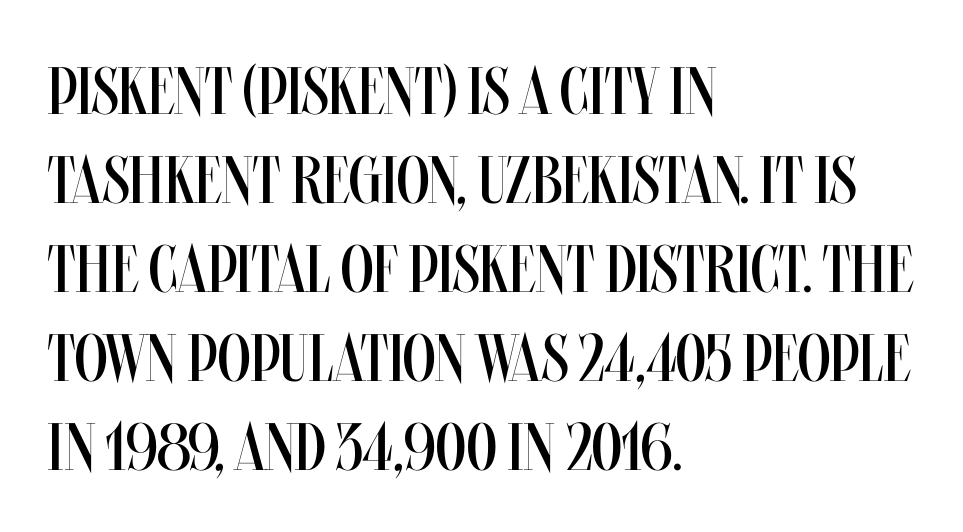
Q: Is the text bold? A: No.
Q: Is the text italic (slanted)? A: No, it is upright.
Q: Is the text underlined? A: No.
Q: How is the paragraph aligned? A: Left-aligned.
Q: Is the spacing between letters normal or unusually wide? A: Normal.
Q: Is the spacing between lines tight, normal or loose? A: Normal.
Q: Width (condensed, normal, or wide)? A: Condensed.
Q: Stroke contrast? A: Medium.
Q: x-height? A: Large.
Q: Monospaced? A: No.
